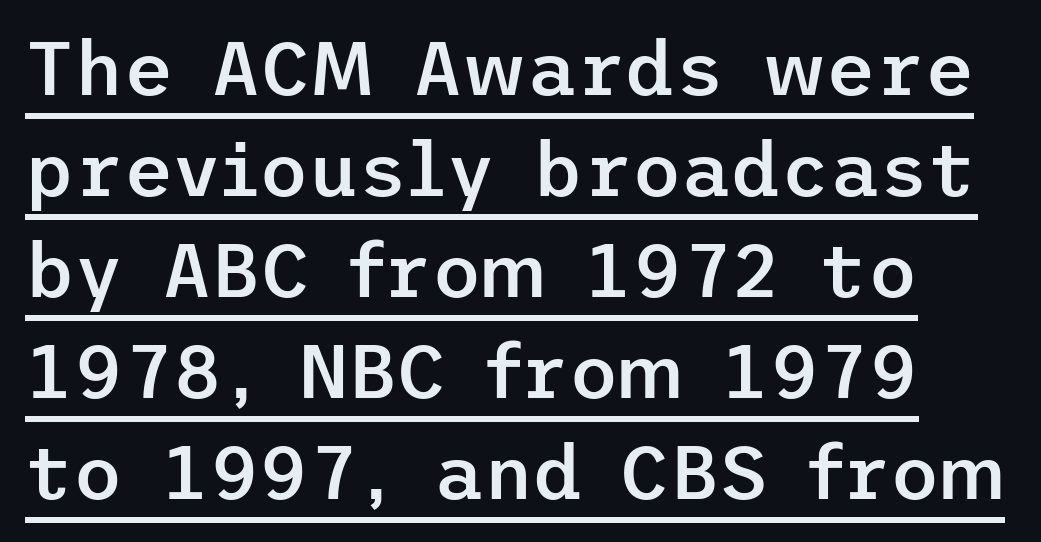
{"serif": "no", "italic": "no", "bold": "semi", "weight": "semibold", "width": "normal", "stroke_contrast": "low", "x_height": "medium", "underline": "yes", "line_spacing": "normal", "line_spacing_ratio": 1.33, "letter_spacing": "normal", "letter_spacing_em": 0.0, "glyph_px": 76}
